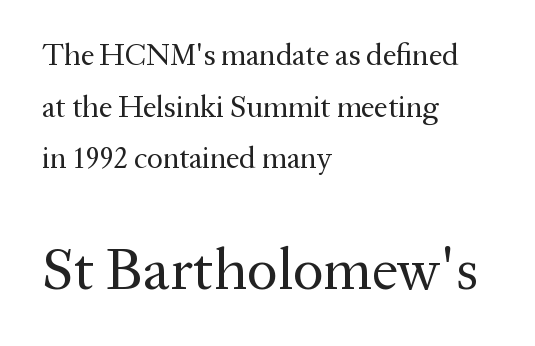
Q: Is the text bold? A: No.
Q: Is the text italic (slanted)? A: No, it is upright.
Q: Is the typeface a serif or a sans-serif typeface? A: Serif.
Q: Is the text underlined? A: No.
Q: How is the paragraph aligned? A: Left-aligned.
Q: Is the spacing between letters normal or unusually wide? A: Normal.
Q: Which block of text is set in a larger size, the first (top) or the second (bottom)? A: The second (bottom) one.
Q: Width (condensed, normal, or wide)? A: Normal.
Q: Stroke contrast? A: Medium.
Q: x-height? A: Medium.
Q: Monospaced? A: No.
